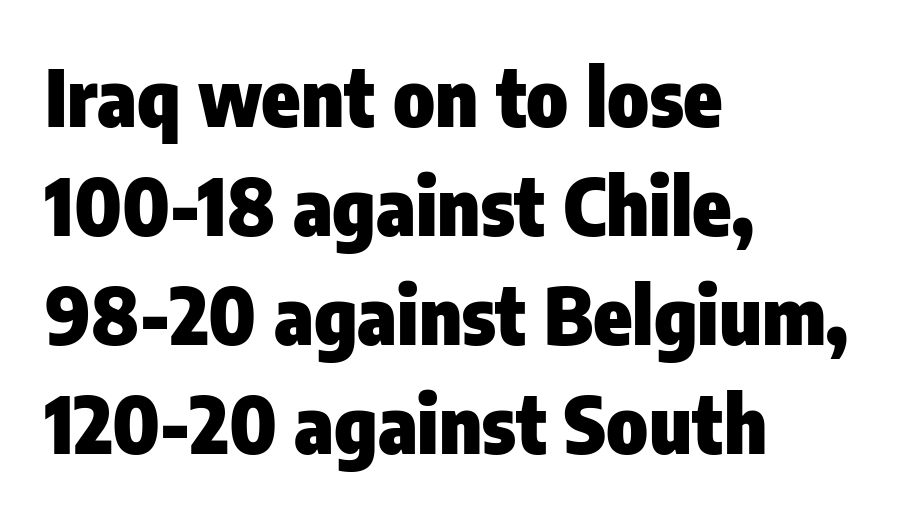
{"serif": "no", "italic": "no", "bold": "yes", "weight": "heavy", "width": "condensed", "stroke_contrast": "low", "x_height": "medium", "monospaced": "no", "underline": "no", "align": "left", "line_spacing": "normal", "line_spacing_ratio": 1.38, "letter_spacing": "normal", "letter_spacing_em": 0.0, "glyph_px": 79}
